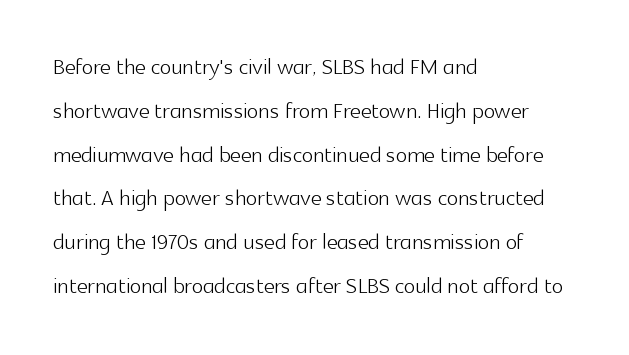
Check where the strokes stop: nothing finishes them off — pure sans. Baseline-to-baseline distance is the conventional proportion of letter height. The face used here is proportionally spaced, like ordinary book or web type. The area under the type is left untouched.
